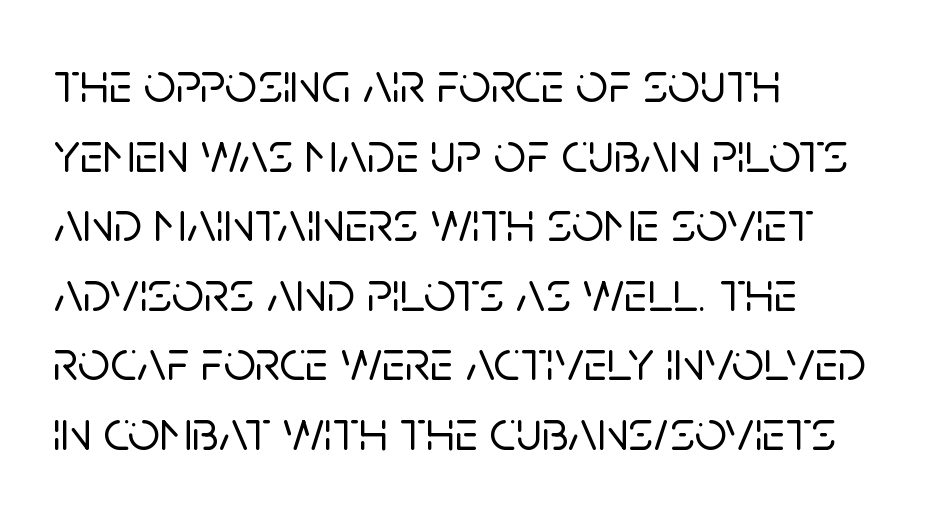
{"serif": "no", "italic": "no", "width": "normal", "stroke_contrast": "low", "x_height": "large", "monospaced": "no", "underline": "no", "align": "left", "line_spacing_ratio": 1.22, "letter_spacing": "normal", "letter_spacing_em": 0.0, "glyph_px": 57}
